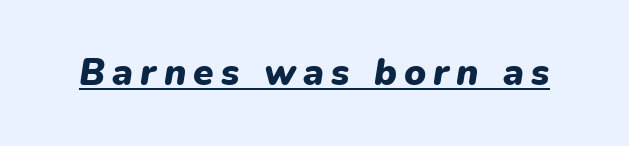
Q: Is the text bold? A: Yes.
Q: Is the text italic (slanted)? A: Yes, it leans right by about 9 degrees.
Q: Is the text underlined? A: Yes.
Q: Width (condensed, normal, or wide)? A: Normal.
Q: Stroke contrast? A: Low.
Q: x-height? A: Medium.
Q: Monospaced? A: No.
